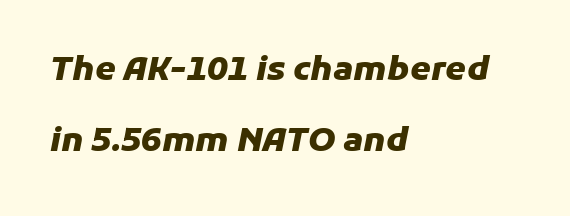
{"italic": "yes", "lean": "right", "slant_degrees": 11, "bold": "yes", "weight": "heavy", "width": "normal", "stroke_contrast": "low", "x_height": "medium", "monospaced": "no", "underline": "no", "align": "left", "line_spacing": "loose", "line_spacing_ratio": 2.16, "letter_spacing": "normal", "letter_spacing_em": 0.0, "glyph_px": 33}
